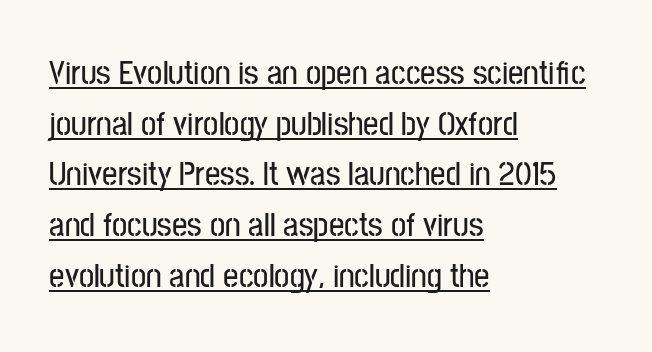
The space between consecutive lines is moderate. Posture: upright roman. You can tell from the bare stems that sans-serif type was used. Does a line run under the words? Yes, clearly.
